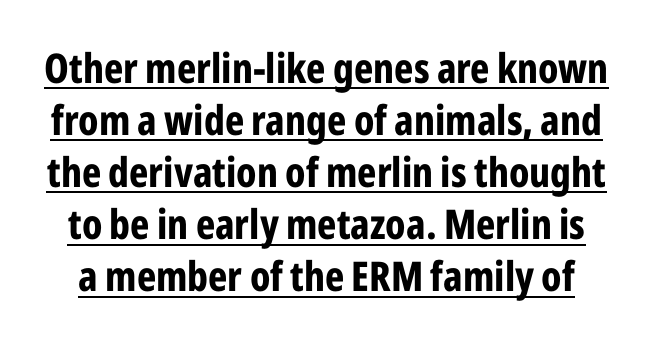
Honestly, the underline is the first thing you notice here. The face used here has the dense, thick strokes of a bold. These lines keep a tight, regular rhythm from letter to letter. This is the regular roman posture of the typeface.
